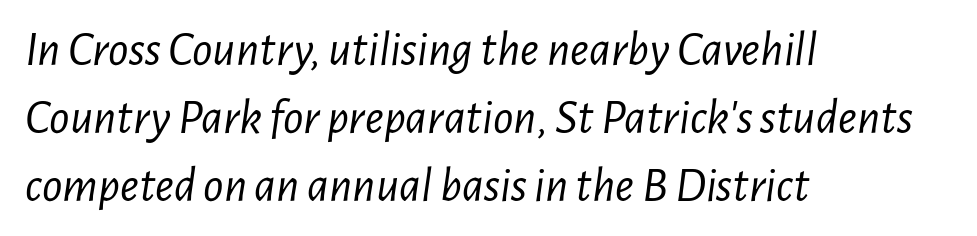
{"italic": "yes", "lean": "right", "slant_degrees": 7, "bold": "no", "weight": "light", "width": "condensed", "stroke_contrast": "low", "x_height": "medium", "monospaced": "no", "underline": "no", "align": "left", "line_spacing": "normal", "line_spacing_ratio": 1.36, "letter_spacing": "normal", "letter_spacing_em": 0.0, "glyph_px": 50}
